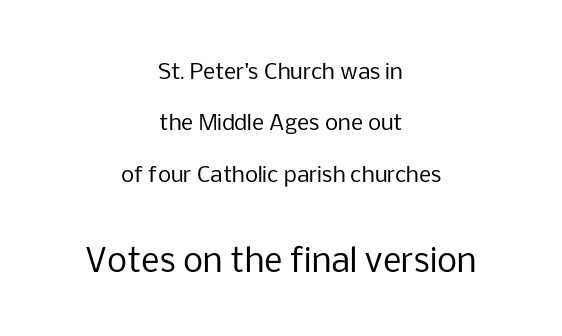
The image shows 32 px regular-weight sans-serif type, upright; set centered, loose line spacing (2.45x), normal letter spacing, not underlined; the second (bottom) block is 1.52x larger; low stroke contrast and a medium x-height.
